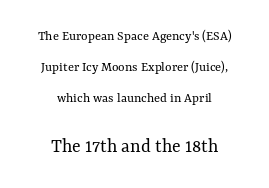
These lines were composed using upright roman letters. The passage shown begins with its smaller block and ends with its larger one. Whoever set this chose breathing room over compactness in the vertical rhythm. The letterforms sit at book weight or below.
